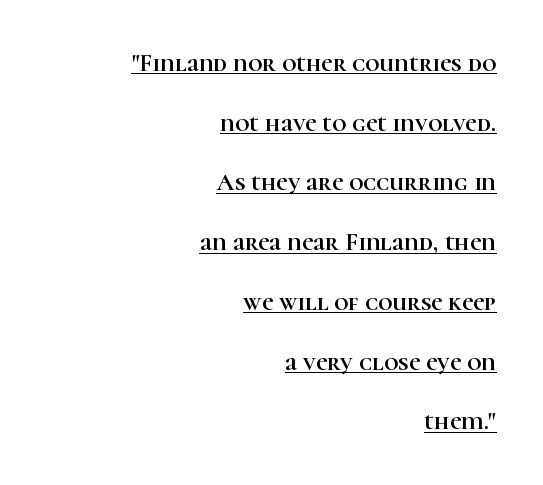
The image shows 25 px text type, upright; set right-aligned, loose line spacing (2.39x), normal letter spacing, underlined.
